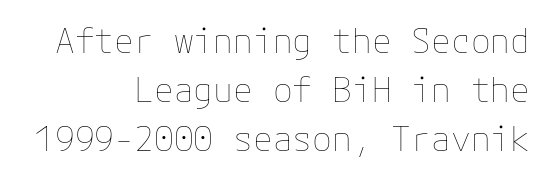
The gaps between neighbouring characters are ordinary and unremarkable. The lines are quadded right. A clean baseline with only descenders dipping below it. Stems and bowls with no extra thickness — not bold. Posture: upright roman. How would I describe the line gaps? Plain and ordinary.
